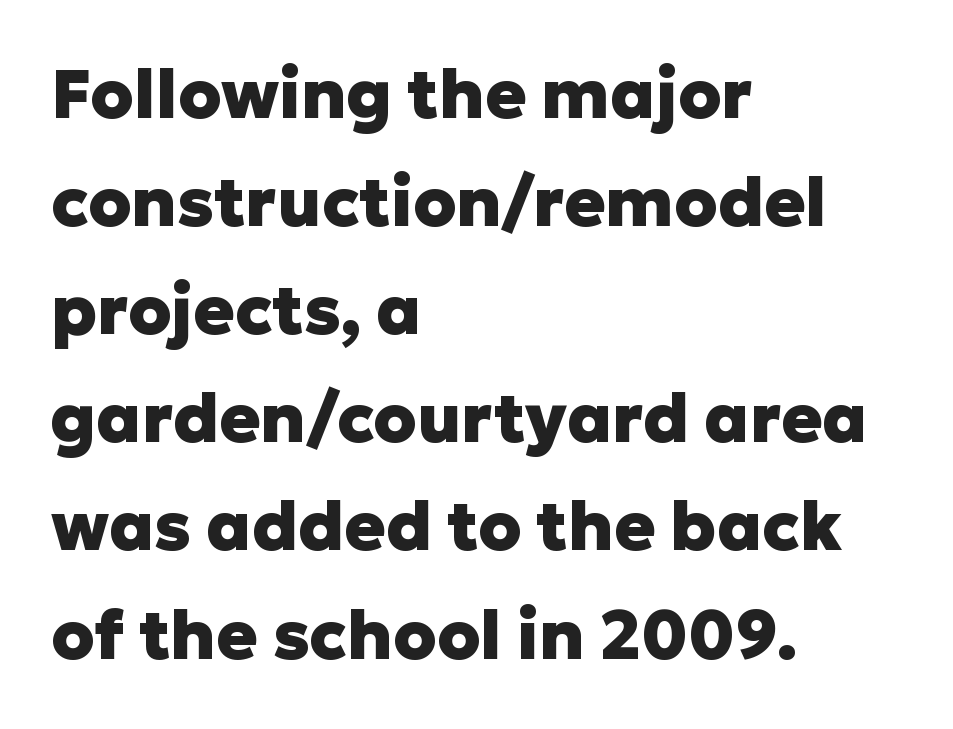
The image shows 68 px heavy sans-serif type, upright; set left-aligned, normal line spacing (1.59x), normal letter spacing, not underlined; low stroke contrast and a medium x-height.
